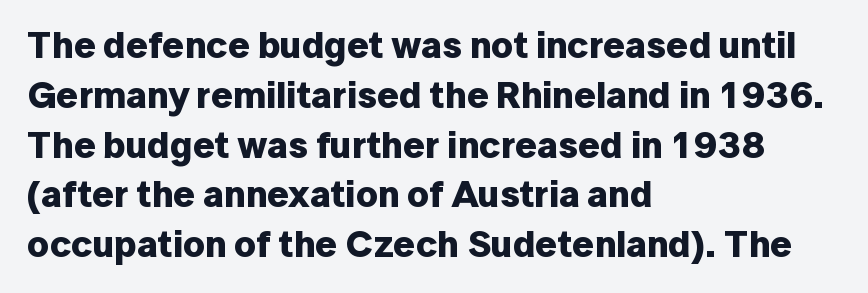
Q: Is the text bold? A: Yes.
Q: Is the text italic (slanted)? A: No, it is upright.
Q: Is the typeface a serif or a sans-serif typeface? A: Sans-serif.
Q: Is the text underlined? A: No.
Q: How is the paragraph aligned? A: Left-aligned.
Q: Is the spacing between letters normal or unusually wide? A: Normal.
Q: Is the spacing between lines tight, normal or loose? A: Normal.
Q: Width (condensed, normal, or wide)? A: Normal.
Q: Stroke contrast? A: Low.
Q: x-height? A: Medium.
Q: Monospaced? A: No.
